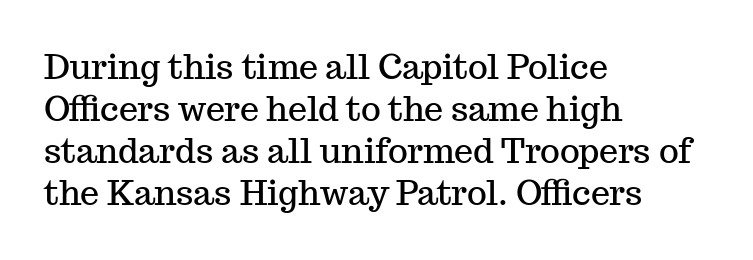
{"serif": "yes", "italic": "no", "width": "normal", "stroke_contrast": "medium", "x_height": "medium", "monospaced": "no", "underline": "no", "align": "left", "line_spacing_ratio": 1.24, "letter_spacing": "normal", "letter_spacing_em": 0.0, "glyph_px": 34}
